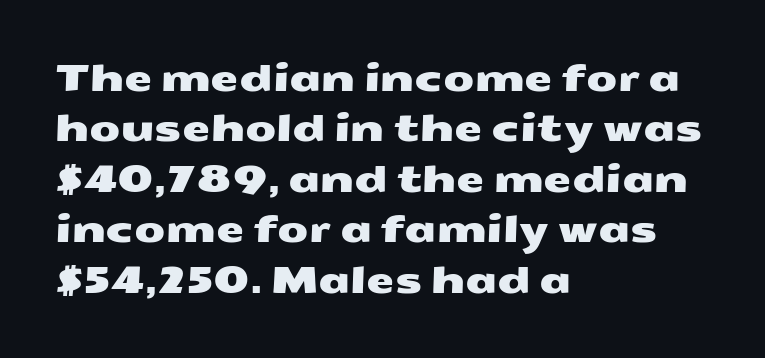
{"serif": "no", "width": "wide", "stroke_contrast": "medium", "x_height": "medium", "monospaced": "no", "underline": "no", "align": "left", "line_spacing": "normal", "line_spacing_ratio": 1.4, "letter_spacing": "normal", "letter_spacing_em": 0.0, "glyph_px": 36}
